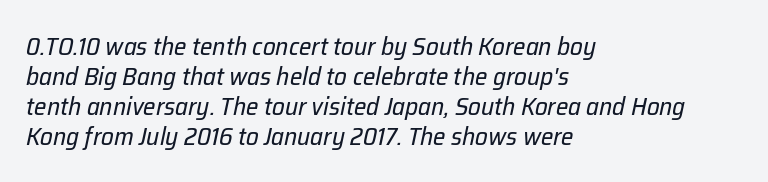
{"italic": "yes", "lean": "right", "slant_degrees": 12, "bold": "no", "underline": "no", "align": "left", "line_spacing_ratio": 1.2, "letter_spacing": "normal", "letter_spacing_em": 0.0, "glyph_px": 25}
